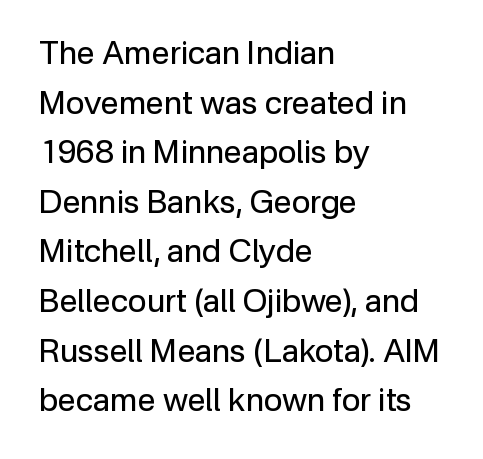
Rendered with straight, roman letterforms. The letterforms sit shoulder to shoulder at normal distance. One glance says typical: line gaps are just what's usual. Casual observation: everything's shoved over to the left. The font family rendered here belongs to the sans-serif group.
